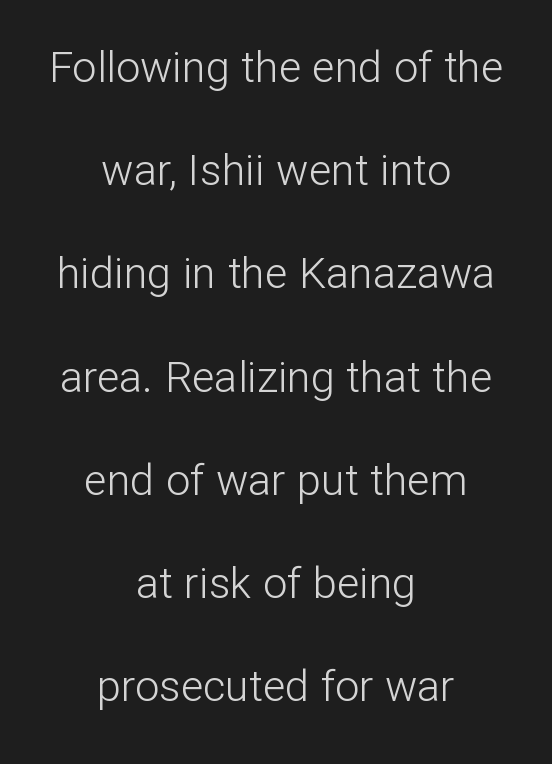
The face used here is rendered with its standard letterfit. Looks like regular typesetting: each glyph gets only the width it needs. Summary of weight: not heavy and not bold. The foot of each line stays bare and open. In CSS terms this would be text-align: center. Airy leading.
